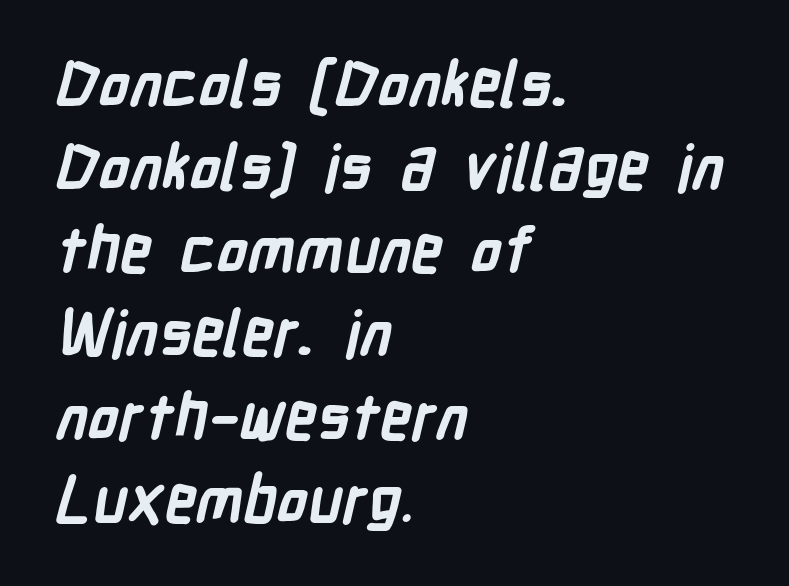
The image shows 63 px semibold, condensed sans-serif type; set left-aligned, normal line spacing (1.32x), normal letter spacing, not underlined; low stroke contrast and a medium x-height.
